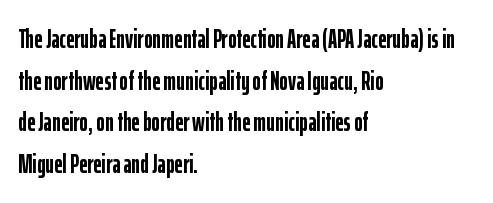
When letters stand straight like this, we call the style roman or upright. Successive baselines arrive at the customary interval. This rendering uses left alignment, leaving the right contour irregular. Notice how thick the strokes are: this is what a full bold looks like.
